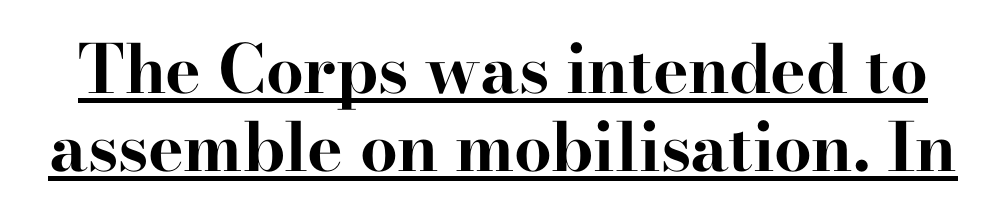
These lines are rendered in a variable-pitch font. Type style note: has serifs. These words are printed bold, with thick strokes throughout. The rendering uses the underline text-decoration. Tracking value appears to be zero — textbook default spacing.
